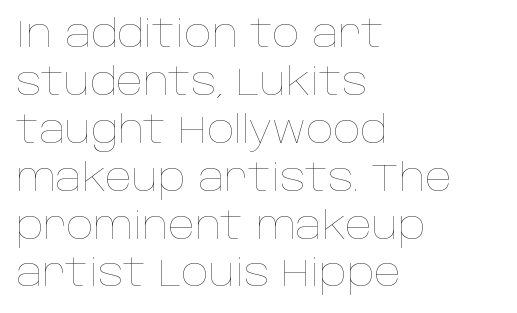
The image shows 38 px thin type, upright; set left-aligned, normal line spacing (1.26x), normal letter spacing, not underlined; low stroke contrast and a large x-height.
